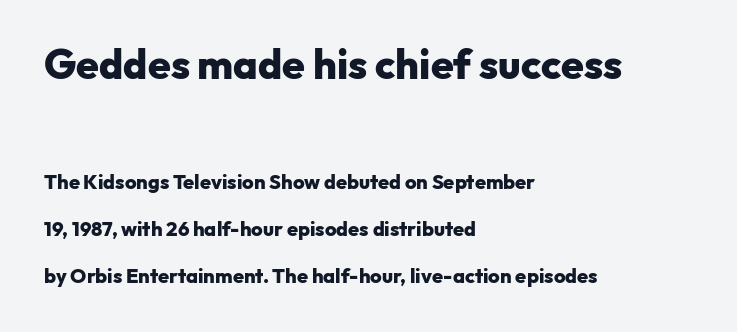
{"serif": "no", "italic": "no", "bold": "yes", "weight": "heavy", "width": "normal", "stroke_contrast": "low", "x_height": "medium", "monospaced": "no", "underline": "no", "align": "left", "line_spacing": "loose", "line_spacing_ratio": 2.33, "letter_spacing": "normal", "letter_spacing_em": 0.0, "larger_block": "first", "size_ratio": 2.05, "glyph_px": 41}
